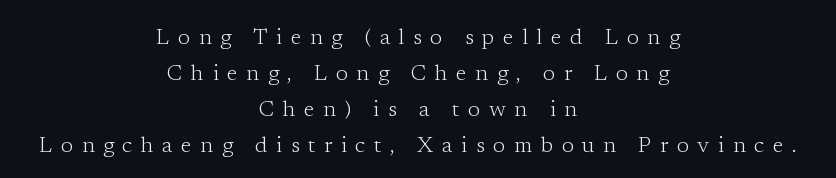
Unbolded letterforms with no extra heft. These lines were composed using upright roman letters. The lines sit at an ordinary, default distance from one another. The horizontal fit of the characters is loose and conspicuously gappy. Teacher's note: observe the equal gaps on both sides — that is centered alignment.
